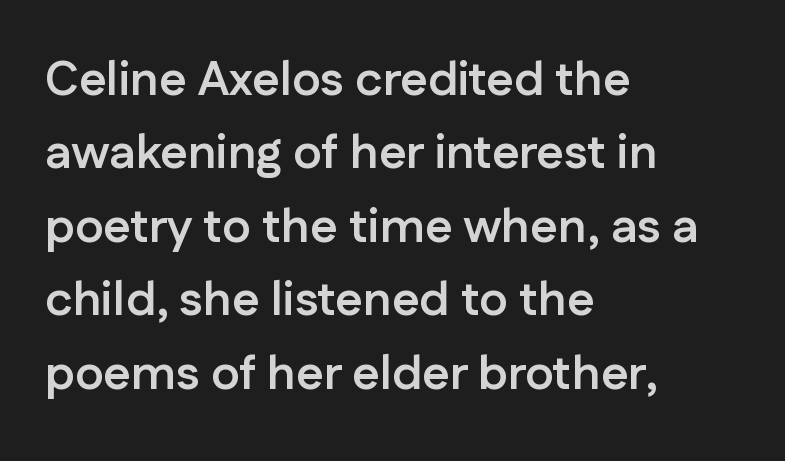
Typeset ragged right — the left edge is the straight one. Words float on clear page, feet unadorned. Strokes here are thick enough to call this a true bold. Is this a sans? Yes — the strokes have no serifs.
